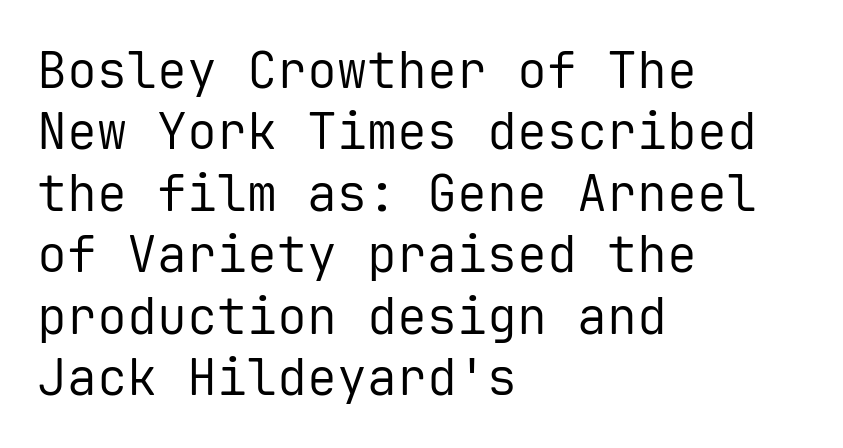
The lettering stays uniformly vertical, giving the passage a roman look. The passage shown is typed in a monospace face where columns stay perfectly aligned. Nobody drew a line under any word here. Look at the tracking — it's just the regular setting, nothing added. The font sits on the lighter half of the weight spectrum, regular included.
